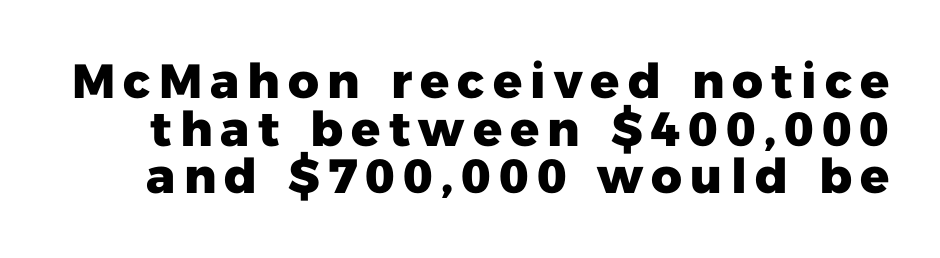
Q: Is the text bold? A: Yes.
Q: Is the text italic (slanted)? A: No, it is upright.
Q: Is the typeface a serif or a sans-serif typeface? A: Sans-serif.
Q: Is the text underlined? A: No.
Q: Is the spacing between lines tight, normal or loose? A: Tight.
Q: Width (condensed, normal, or wide)? A: Normal.
Q: Stroke contrast? A: Low.
Q: x-height? A: Medium.
Q: Monospaced? A: No.
